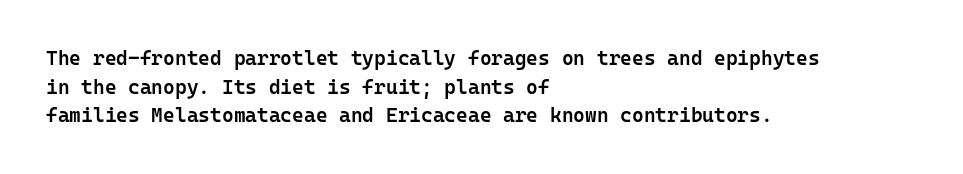
The type sits square on the baseline with zero lean. The lines are quadded left. Is the letter spacing exaggerated? No — it looks like the ordinary default. The designer left line spacing at the default. A bit beefed up — I'd call it semibold rather than bold. Underlining? Definitely not there.
